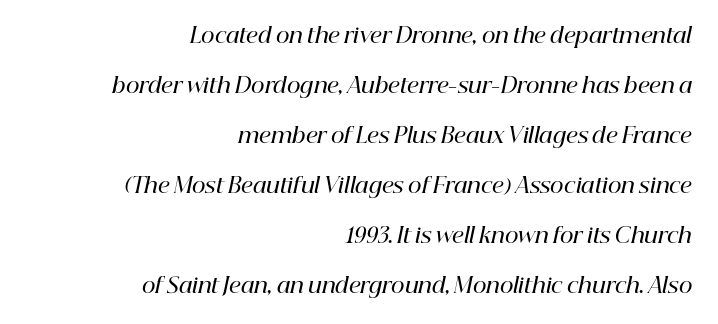
Letters rest on an invisible, unmarked baseline. Posture: slanted. Widely set lines give the paragraph a tall, airy silhouette. Caption: semibold face, moderately heavy strokes. Here the glyphs are tracked normally, forming tight word shapes.
